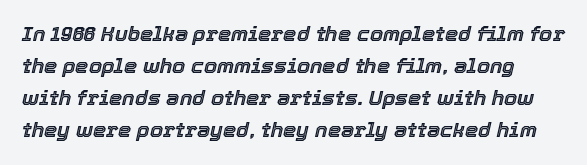
The image shows 21 px text type, italic (leaning right); set normal line spacing (1.53x), normal letter spacing, not underlined.
